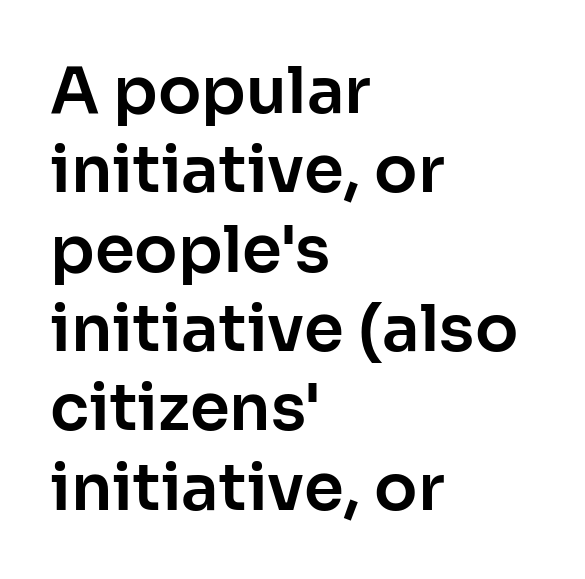
{"serif": "no", "italic": "no", "width": "normal", "stroke_contrast": "low", "x_height": "medium", "monospaced": "no", "underline": "no", "align": "left", "line_spacing_ratio": 1.24, "letter_spacing": "normal", "letter_spacing_em": 0.0, "glyph_px": 64}
